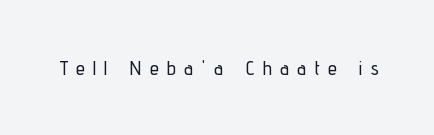
Ordinary non-slanted type is in use. Glance below the letters and you will spot only blank space. The horizontal fit of the characters is loose and conspicuously gappy.
